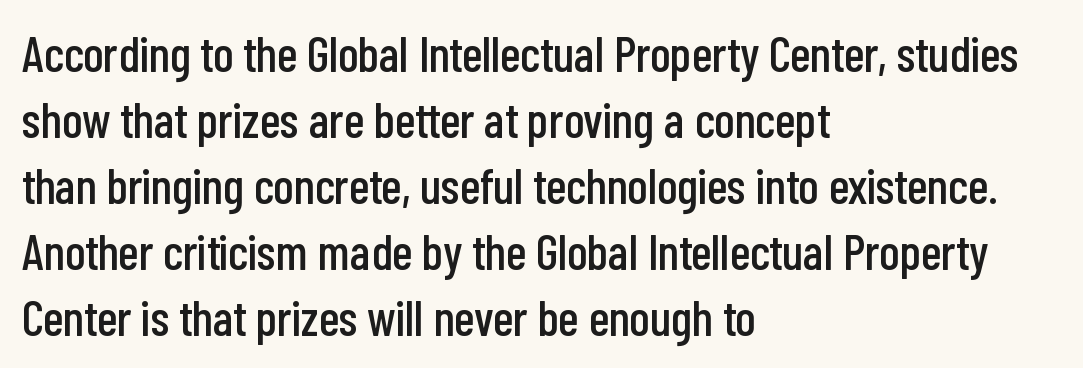
{"serif": "no", "italic": "no", "width": "condensed", "stroke_contrast": "low", "x_height": "medium", "monospaced": "no", "underline": "no", "align": "left", "line_spacing": "normal", "line_spacing_ratio": 1.32, "letter_spacing": "normal", "letter_spacing_em": 0.0, "glyph_px": 50}
